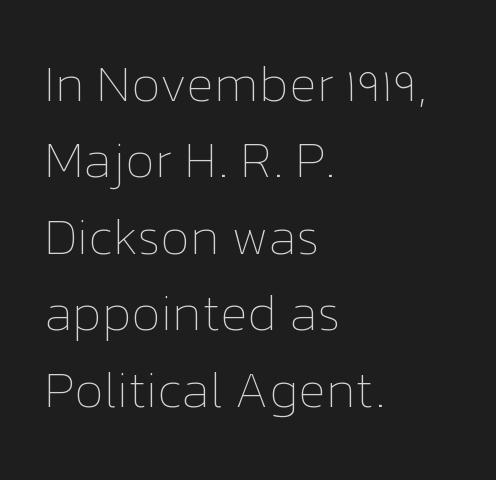
{"italic": "no", "bold": "no", "weight": "thin", "width": "normal", "stroke_contrast": "low", "x_height": "medium", "monospaced": "no", "underline": "no", "align": "left", "line_spacing": "normal", "line_spacing_ratio": 1.5, "letter_spacing": "normal", "letter_spacing_em": 0.0, "glyph_px": 51}
